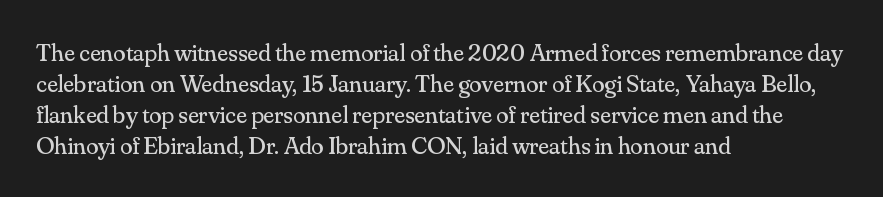
Q: Is the text bold? A: No.
Q: Is the text italic (slanted)? A: No, it is upright.
Q: Is the text underlined? A: No.
Q: How is the paragraph aligned? A: Left-aligned.
Q: Is the spacing between letters normal or unusually wide? A: Normal.
